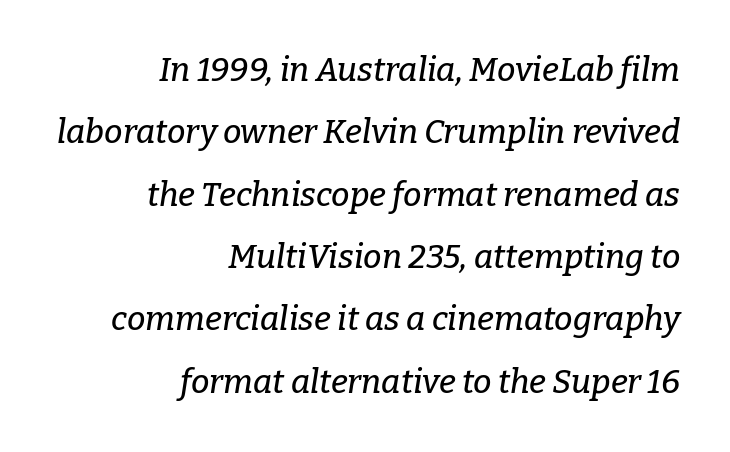
The image shows 33 px serif type, italic (leaning right); set right-aligned, line spacing 1.89x, normal letter spacing, not underlined; low stroke contrast and a medium x-height.
